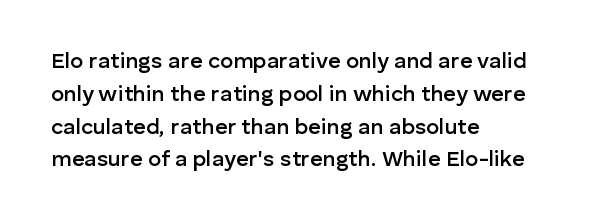
Q: Is the text bold? A: Semi-bold.
Q: Is the text italic (slanted)? A: No, it is upright.
Q: Is the text underlined? A: No.
Q: How is the paragraph aligned? A: Left-aligned.
Q: Is the spacing between letters normal or unusually wide? A: Normal.
Q: Is the spacing between lines tight, normal or loose? A: Normal.
